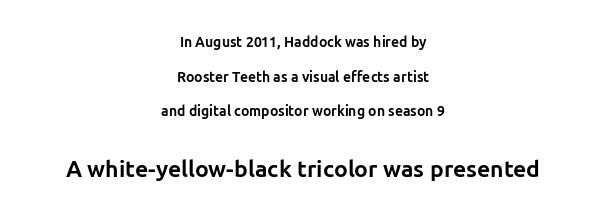
{"italic": "no", "bold": "yes", "underline": "no", "align": "center", "line_spacing": "loose", "line_spacing_ratio": 2.47, "letter_spacing": "normal", "letter_spacing_em": 0.0, "larger_block": "second", "size_ratio": 1.64, "glyph_px": 23}
